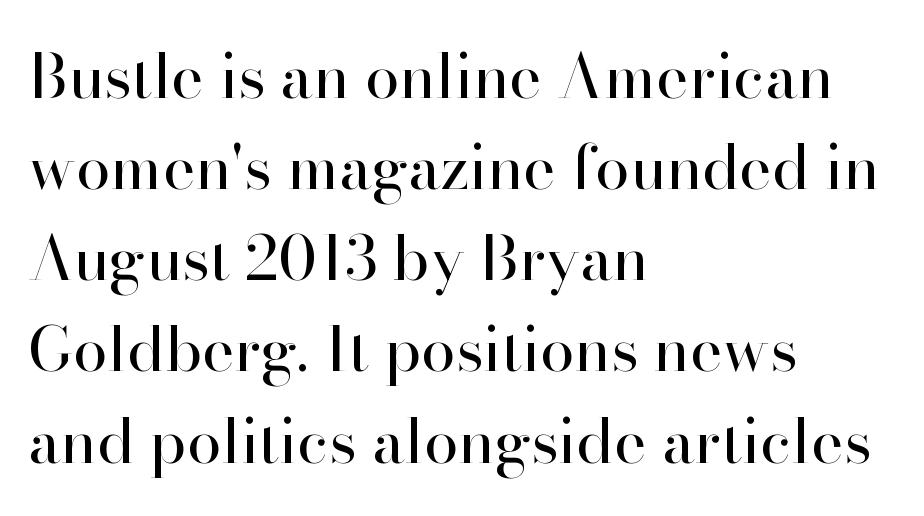
Q: Is the text bold? A: No.
Q: Is the text italic (slanted)? A: No, it is upright.
Q: Is the typeface a serif or a sans-serif typeface? A: Serif.
Q: Is the text underlined? A: No.
Q: How is the paragraph aligned? A: Left-aligned.
Q: Is the spacing between letters normal or unusually wide? A: Normal.
Q: Is the spacing between lines tight, normal or loose? A: Normal.
Q: Width (condensed, normal, or wide)? A: Normal.
Q: Stroke contrast? A: High.
Q: x-height? A: Small.
Q: Monospaced? A: No.
